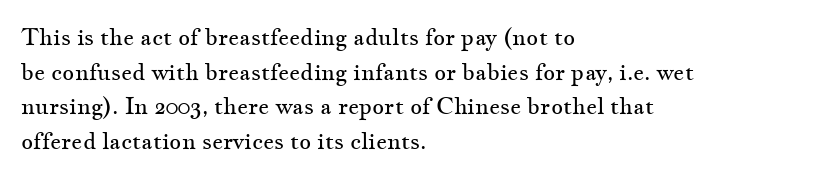
Q: Is the text bold? A: No.
Q: Is the text italic (slanted)? A: No, it is upright.
Q: Is the text underlined? A: No.
Q: How is the paragraph aligned? A: Left-aligned.
Q: Is the spacing between letters normal or unusually wide? A: Normal.
Q: Is the spacing between lines tight, normal or loose? A: Normal.
